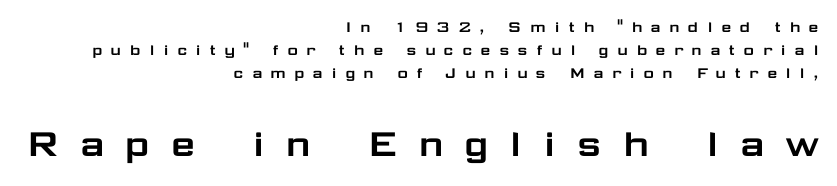
Honestly, the letter spacing is so wide it's the main thing you notice. The following chunk of copy outweighs the initial chunk in type size. The words here are not underlined. The type sits square on the baseline with zero lean. Vertically, the passage feels balanced, rows spaced as you'd expect.
